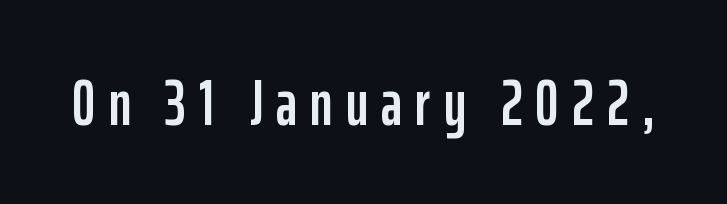
The image shows 66 px condensed sans-serif type, upright; set unusually wide letter spacing (+0.2 em), not underlined; low stroke contrast and a medium x-height.
